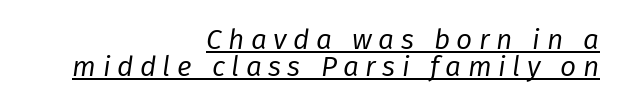
You can tell it's italic because the verticals aren't actually vertical. Glance below the letters and you will spot a drawn line. Every row of glyphs terminates at an identical x-position on the right. The rendering uses a small line-height, squeezing the rows. This is not heavy type; no bold has been used.
